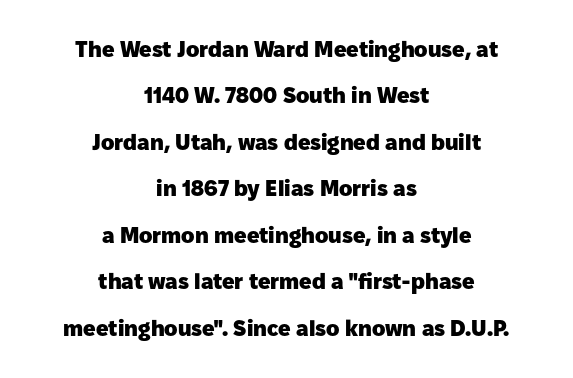
Vertically, the passage feels expansive, rows floating well apart. As a designer I'd log this as weight 700, bold. Characters remain perfectly vertical along every line. In CSS terms this would be text-align: center.
